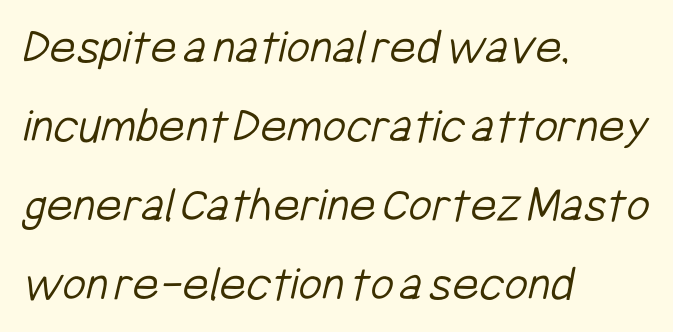
Q: Is the text bold? A: No.
Q: Is the typeface a serif or a sans-serif typeface? A: Sans-serif.
Q: Is the text underlined? A: No.
Q: How is the paragraph aligned? A: Left-aligned.
Q: Is the spacing between letters normal or unusually wide? A: Normal.
Q: Is the spacing between lines tight, normal or loose? A: Normal.
Q: Width (condensed, normal, or wide)? A: Condensed.
Q: Stroke contrast? A: Low.
Q: x-height? A: Medium.
Q: Monospaced? A: No.
